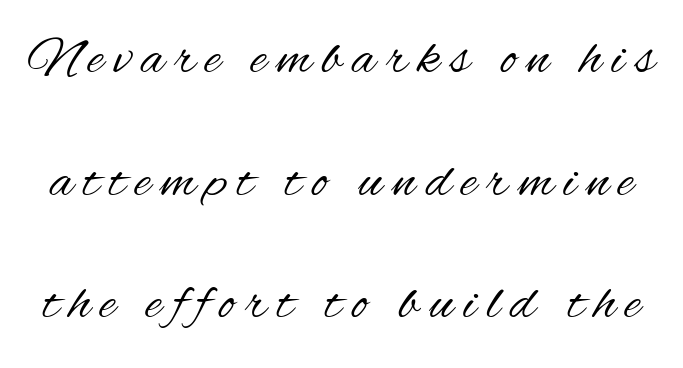
Regarding leading, the lines here are spaced well apart. Each letter keeps its own natural width here, so spacing adapts to shape. Is the type heavy? It reads as light-to-regular instead. What kind of face is this? One without serifs — a sans.
